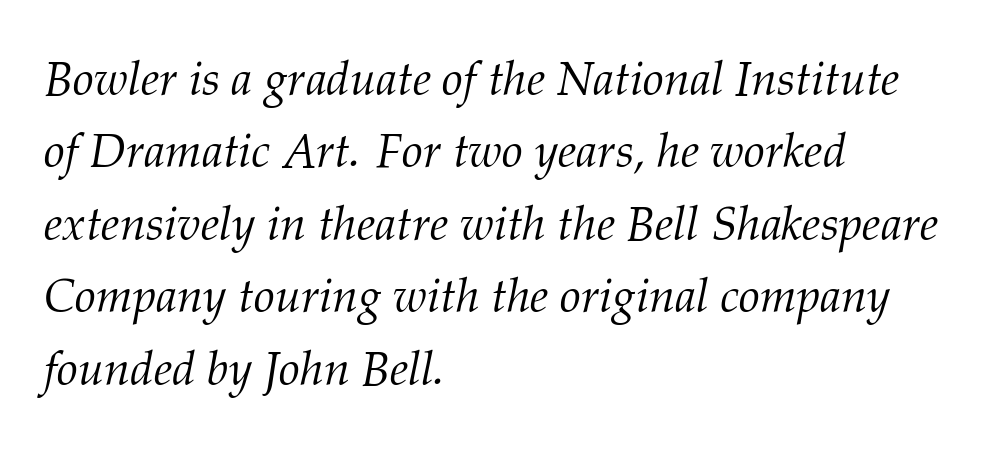
The space between consecutive lines is moderate. The font's italic variant was chosen for this text. The type is set solid horizontally, with unmodified tracking. This sample is left-justified, so line endings fall wherever the words run out. Character widths vary here, with narrow letters taking less room than wide ones. The zone under the glyphs is completely vacant.
